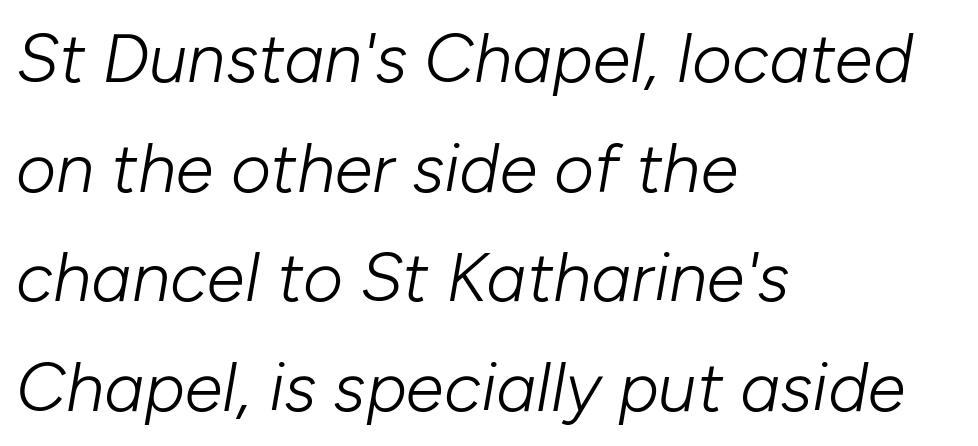
The image shows 69 px light type, italic (leaning right); set left-aligned, normal line spacing (1.59x), normal letter spacing, not underlined; low stroke contrast and a medium x-height.
